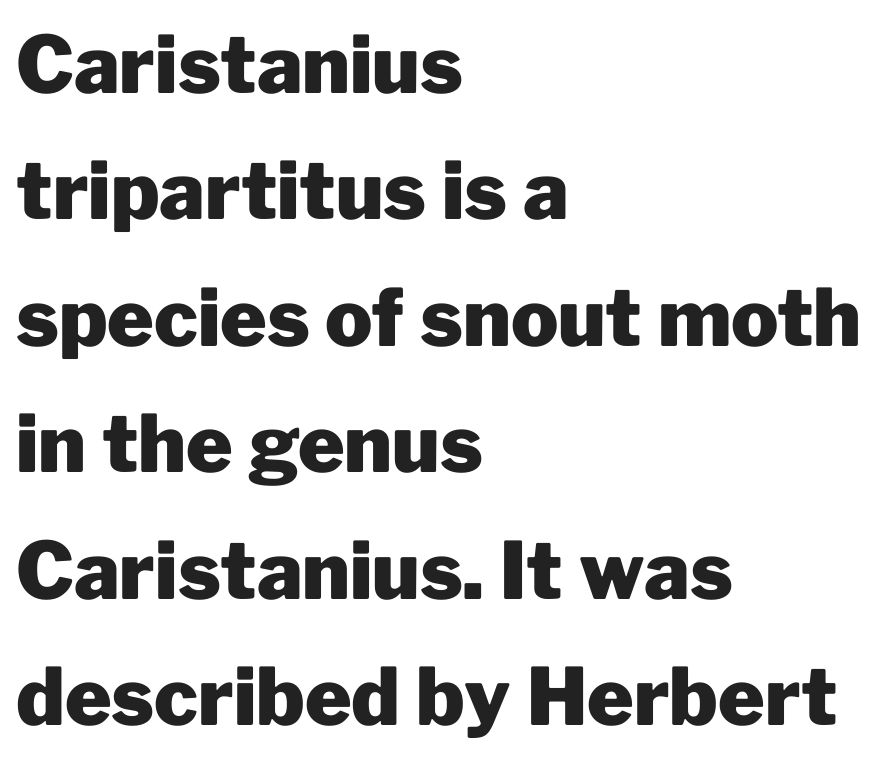
The image shows 79 px heavy sans-serif type, upright; set left-aligned, normal line spacing (1.6x), normal letter spacing, not underlined; low stroke contrast and a medium x-height.
